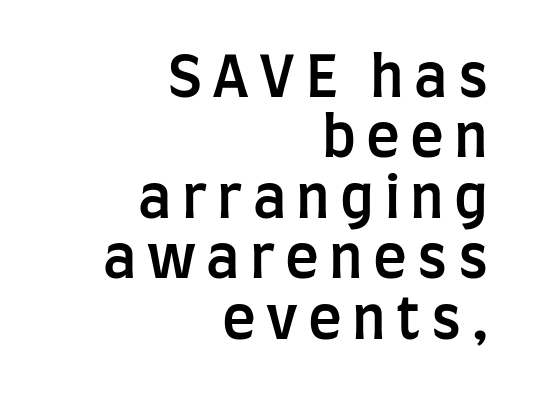
{"serif": "no", "italic": "no", "bold": "semi", "weight": "semibold", "width": "condensed", "stroke_contrast": "low", "x_height": "large", "monospaced": "no", "underline": "no", "align": "right", "line_spacing": "tight", "line_spacing_ratio": 1.06, "glyph_px": 57}
